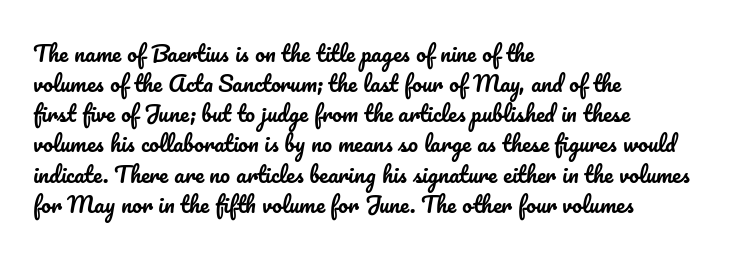
{"underline": "no", "align": "left", "line_spacing": "normal", "line_spacing_ratio": 1.37, "letter_spacing": "normal", "letter_spacing_em": 0.0, "glyph_px": 22}
